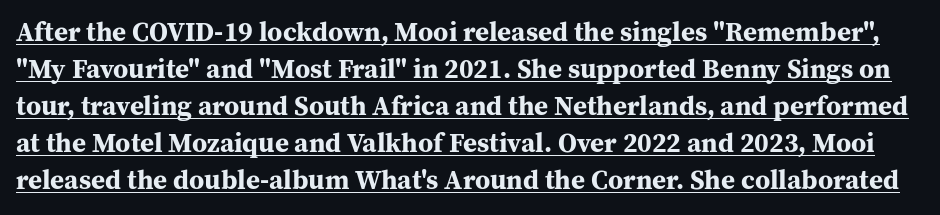
{"italic": "no", "bold": "yes", "underline": "yes", "line_spacing": "normal", "line_spacing_ratio": 1.37, "letter_spacing": "normal", "letter_spacing_em": 0.0, "glyph_px": 27}
